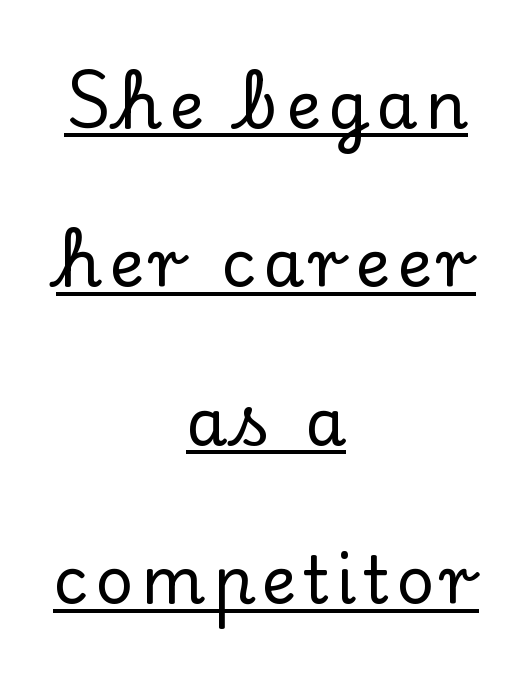
{"serif": "yes", "italic": "no", "width": "normal", "stroke_contrast": "low", "x_height": "small", "monospaced": "no", "underline": "yes", "align": "center", "line_spacing": "loose", "line_spacing_ratio": 2.4, "glyph_px": 66}
